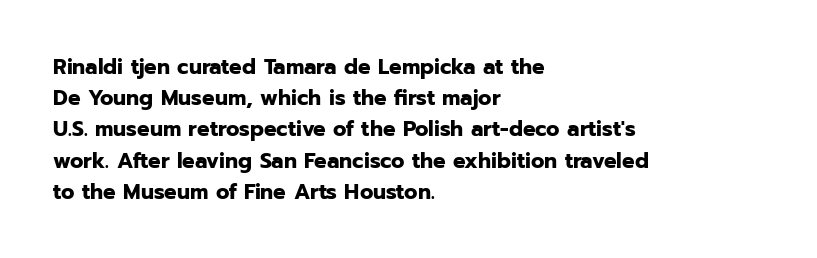
{"italic": "no", "bold": "yes", "underline": "no", "align": "left", "line_spacing": "normal", "line_spacing_ratio": 1.42, "letter_spacing": "normal", "letter_spacing_em": 0.0, "glyph_px": 22}
